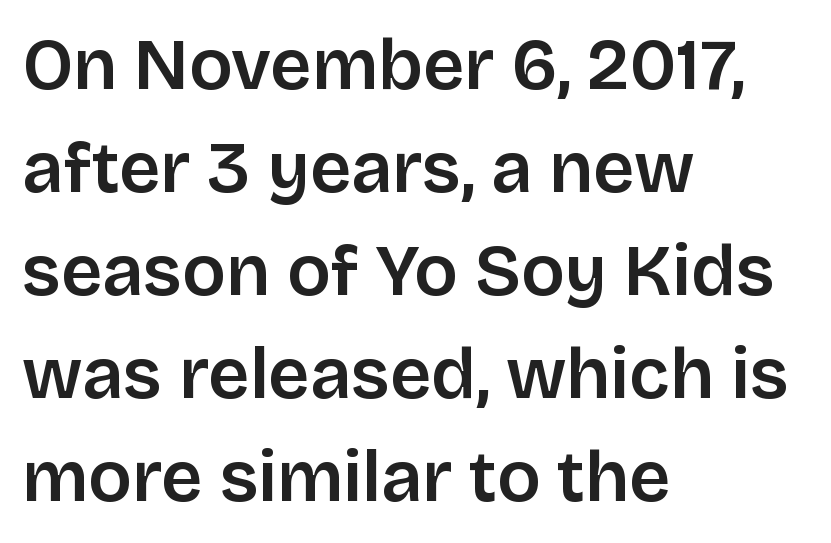
{"serif": "no", "italic": "no", "width": "normal", "stroke_contrast": "low", "x_height": "large", "monospaced": "no", "underline": "no", "align": "left", "line_spacing": "normal", "line_spacing_ratio": 1.43, "letter_spacing": "normal", "letter_spacing_em": 0.0, "glyph_px": 72}
